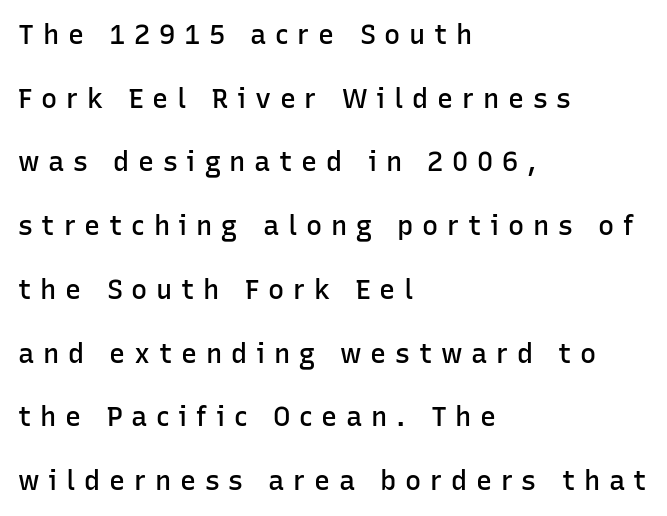
{"italic": "no", "bold": "semi", "underline": "no", "align": "left", "line_spacing": "loose", "line_spacing_ratio": 2.36, "letter_spacing": "wide", "letter_spacing_em": 0.32, "glyph_px": 27}
